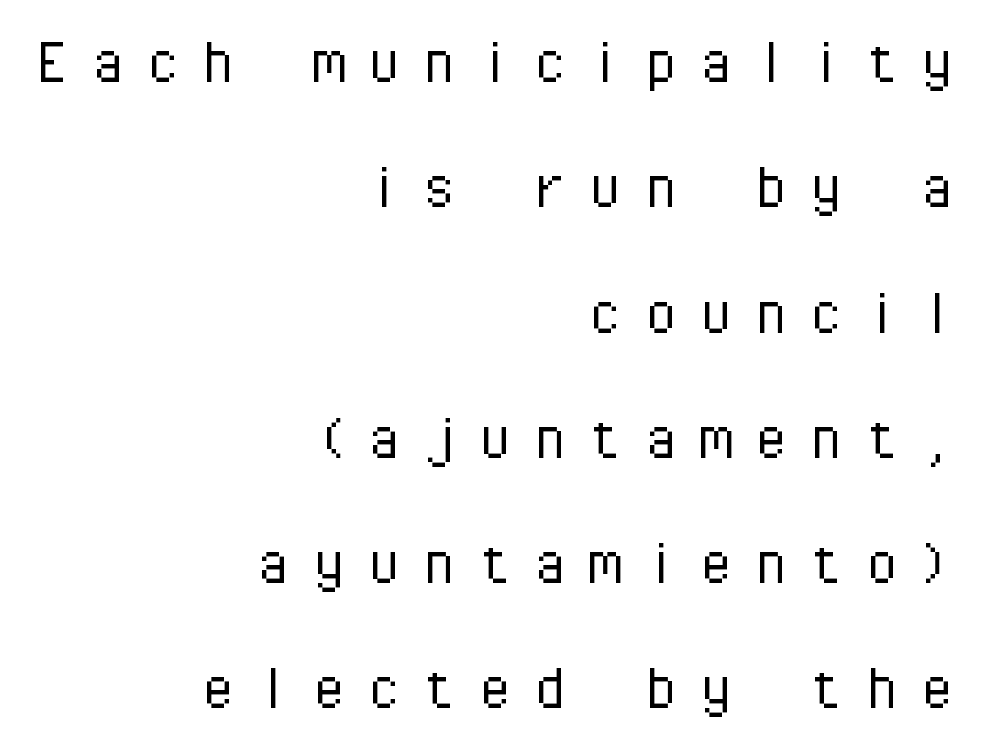
Q: Is the text bold? A: No.
Q: Is the text italic (slanted)? A: No, it is upright.
Q: Is the typeface a serif or a sans-serif typeface? A: Sans-serif.
Q: Is the text underlined? A: No.
Q: How is the paragraph aligned? A: Right-aligned.
Q: Is the spacing between letters normal or unusually wide? A: Unusually wide.
Q: Width (condensed, normal, or wide)? A: Normal.
Q: Stroke contrast? A: Low.
Q: x-height? A: Medium.
Q: Monospaced? A: Yes.
